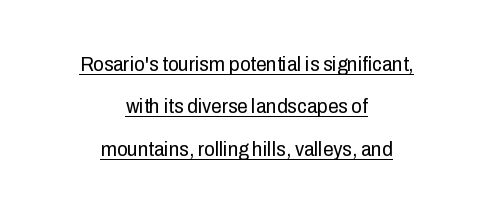
The image shows 21 px text type, upright; set centered, loose line spacing (2.02x), normal letter spacing, underlined.
